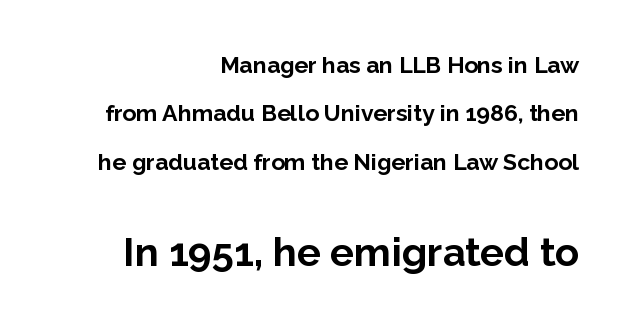
{"serif": "no", "italic": "no", "bold": "yes", "weight": "bold", "width": "normal", "stroke_contrast": "low", "x_height": "medium", "monospaced": "no", "underline": "no", "align": "right", "line_spacing": "loose", "line_spacing_ratio": 2.1, "letter_spacing": "normal", "letter_spacing_em": 0.0, "larger_block": "second", "size_ratio": 1.74, "glyph_px": 40}
